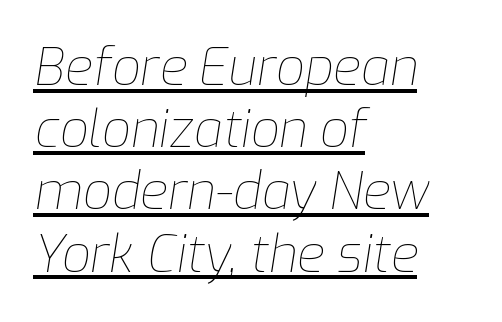
{"italic": "yes", "lean": "right", "slant_degrees": 9, "bold": "no", "weight": "thin", "width": "normal", "stroke_contrast": "low", "x_height": "medium", "monospaced": "no", "underline": "yes", "align": "left", "line_spacing_ratio": 1.22, "letter_spacing": "normal", "letter_spacing_em": 0.0, "glyph_px": 51}
